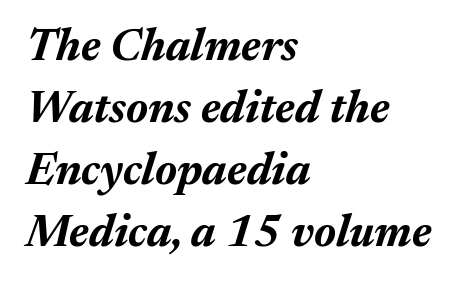
The image shows 45 px bold type, italic (leaning right); set left-aligned, normal line spacing (1.38x), normal letter spacing, not underlined; medium stroke contrast and a medium x-height.
